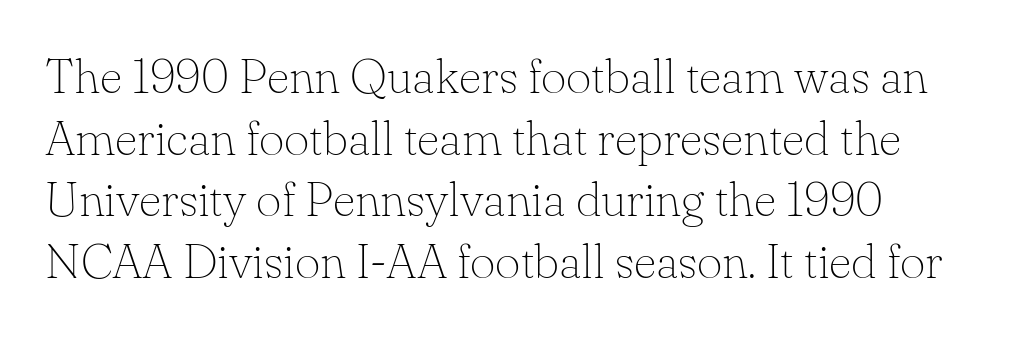
The image shows 49 px thin serif type, upright; set normal line spacing (1.26x), normal letter spacing, not underlined; low stroke contrast and a small x-height.
